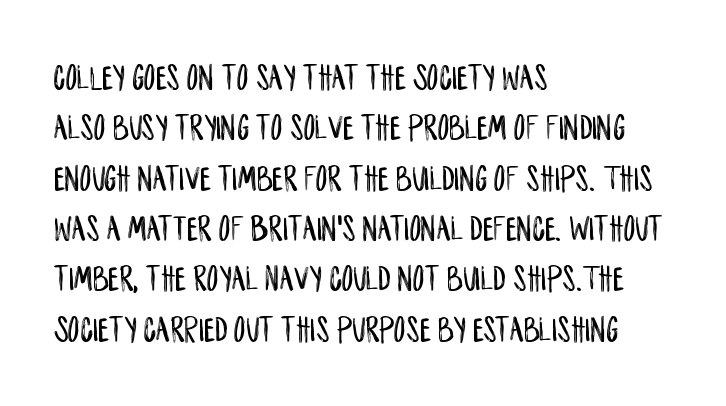
Q: Is the text italic (slanted)? A: No, it is upright.
Q: Is the typeface a serif or a sans-serif typeface? A: Sans-serif.
Q: Is the text underlined? A: No.
Q: How is the paragraph aligned? A: Left-aligned.
Q: Is the spacing between letters normal or unusually wide? A: Normal.
Q: Is the spacing between lines tight, normal or loose? A: Normal.
Q: Width (condensed, normal, or wide)? A: Condensed.
Q: Stroke contrast? A: Low.
Q: x-height? A: Large.
Q: Monospaced? A: No.
